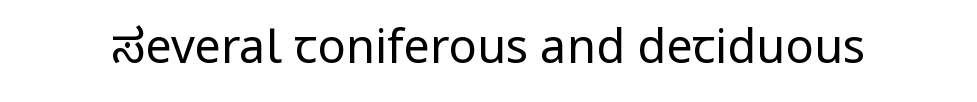
{"serif": "no", "italic": "no", "bold": "no", "weight": "regular", "width": "normal", "stroke_contrast": "low", "x_height": "medium", "monospaced": "no", "underline": "no", "letter_spacing": "normal", "letter_spacing_em": 0.0, "glyph_px": 47}
